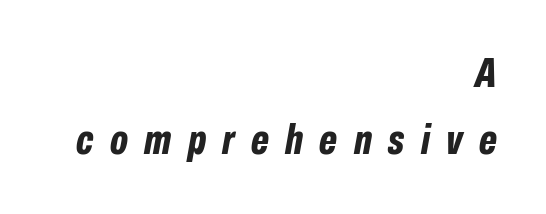
The image shows 43 px bold, condensed type, italic (leaning right); set right-aligned, normal line spacing (1.56x), unusually wide letter spacing (+0.38 em), not underlined; low stroke contrast and a medium x-height.
